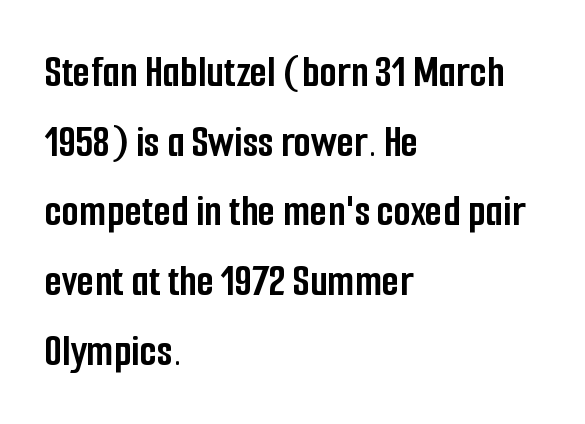
Q: Is the text bold? A: Yes.
Q: Is the text italic (slanted)? A: No, it is upright.
Q: Is the typeface a serif or a sans-serif typeface? A: Sans-serif.
Q: Is the text underlined? A: No.
Q: How is the paragraph aligned? A: Left-aligned.
Q: Is the spacing between letters normal or unusually wide? A: Normal.
Q: Is the spacing between lines tight, normal or loose? A: Normal.
Q: Width (condensed, normal, or wide)? A: Condensed.
Q: Stroke contrast? A: Low.
Q: x-height? A: Medium.
Q: Monospaced? A: No.
